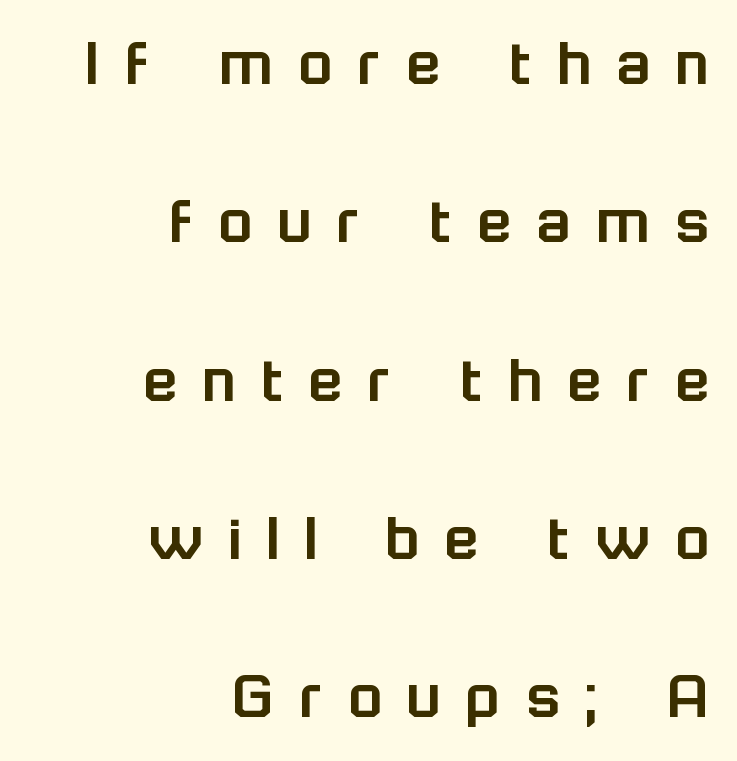
Rows of type keep a wide berth in the vertical direction. The text block is weighted toward the right margin, trailing off unevenly leftward. Posture: vertical. You could not count columns in this text — the font is proportionally spaced.
